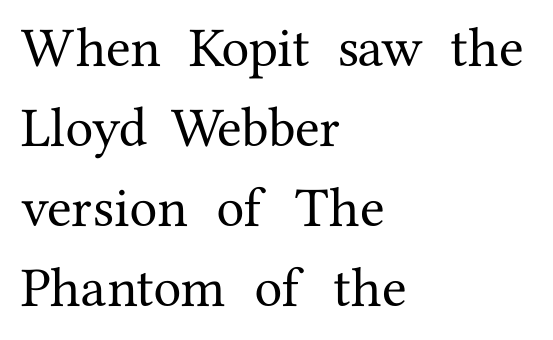
{"serif": "yes", "italic": "no", "width": "normal", "stroke_contrast": "medium", "x_height": "medium", "monospaced": "no", "underline": "no", "align": "left", "line_spacing": "normal", "line_spacing_ratio": 1.43, "letter_spacing": "normal", "letter_spacing_em": 0.0, "glyph_px": 56}
